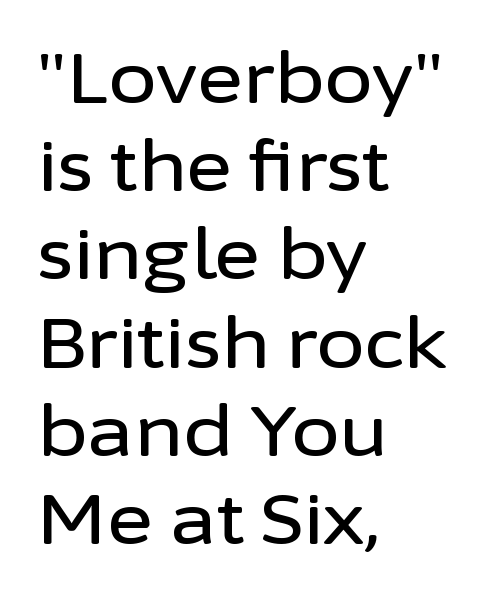
The image shows 70 px sans-serif type, upright; set left-aligned, normal line spacing (1.26x), normal letter spacing, not underlined; low stroke contrast and a medium x-height.
